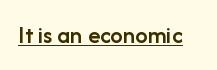
The letters sit at their default tracking, neither squeezed nor spread. On the weight axis this lands at semibold, roughly 600. Somebody hit Ctrl+U on this one — the words are underlined. In terms of posture, this sample is upright.
